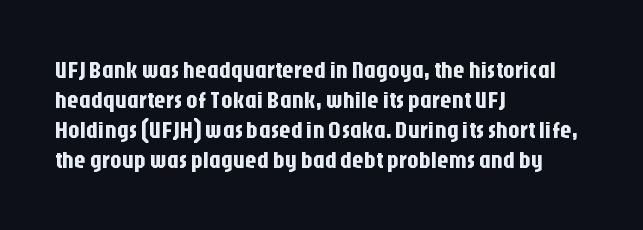
The image shows 23 px text type, upright; set left-aligned, normal line spacing (1.31x), normal letter spacing, not underlined.
